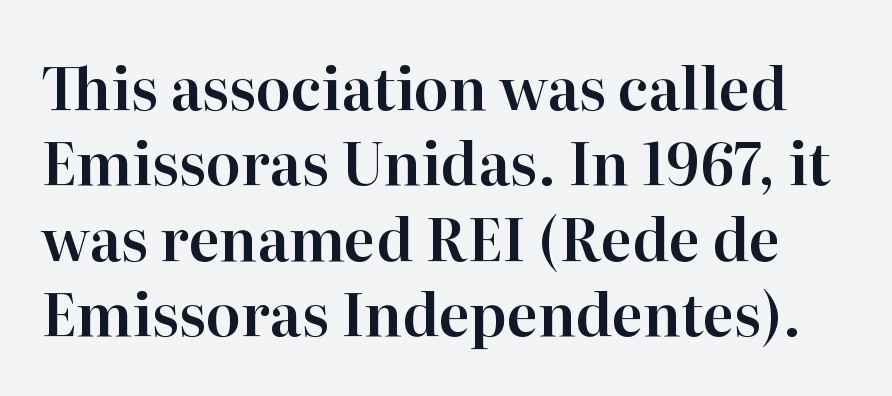
The image shows 58 px serif type, upright; set normal line spacing (1.3x), normal letter spacing, not underlined; high stroke contrast and a medium x-height.
